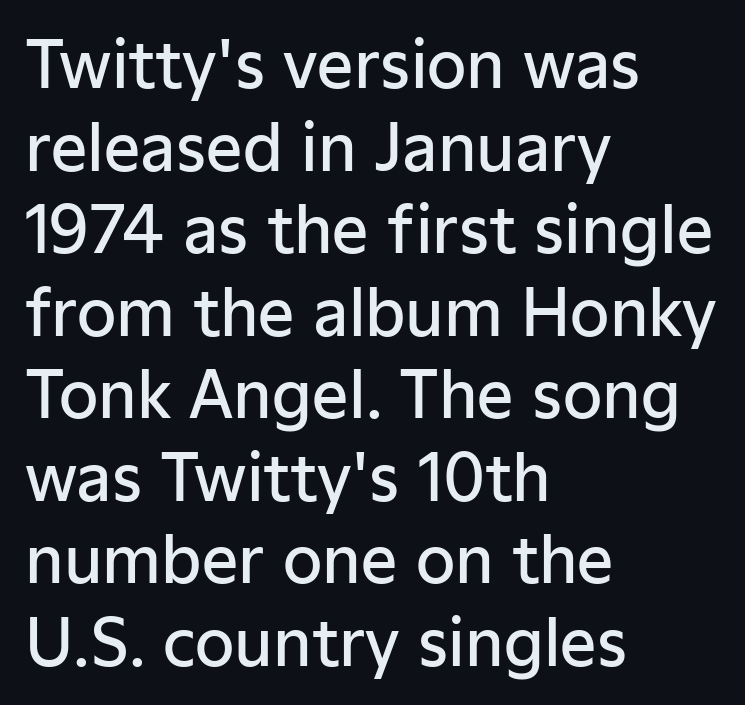
{"serif": "no", "italic": "no", "bold": "semi", "weight": "semibold", "width": "normal", "stroke_contrast": "low", "x_height": "medium", "monospaced": "no", "underline": "no", "align": "left", "line_spacing": "normal", "line_spacing_ratio": 1.29, "letter_spacing": "normal", "letter_spacing_em": 0.0, "glyph_px": 64}
